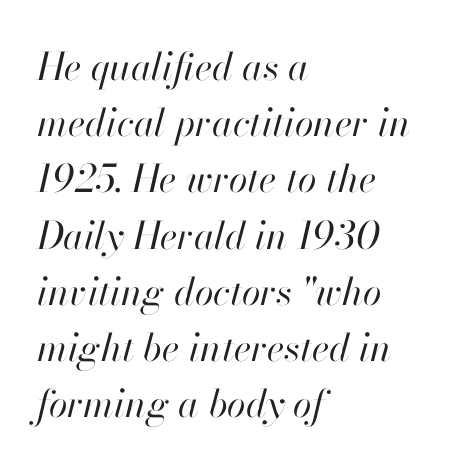
Letters rest on an invisible, unmarked baseline. Quick note: interline space is typical. Nothing unusual about the tracking: characters are spaced as the font intends. The letterforms sit at book weight or below. Looks like regular typesetting: each glyph gets only the width it needs.
